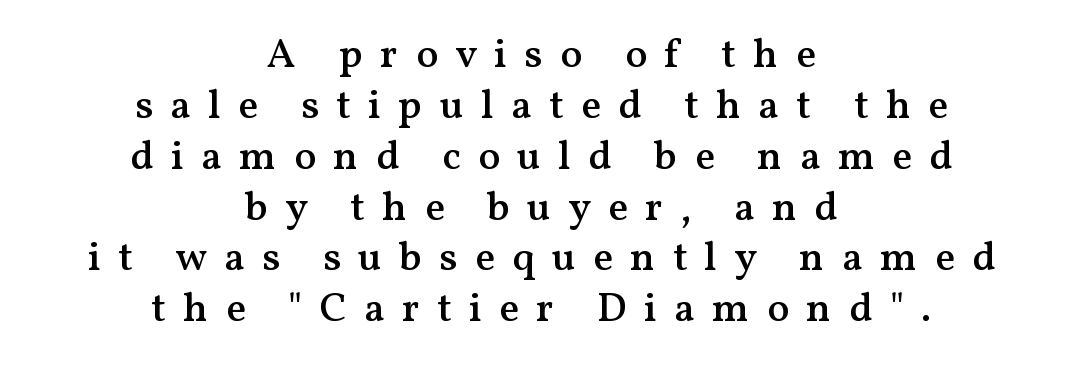
You could not count columns in this text — the font is proportionally spaced. How are the letters spaced? Widely, with obvious added tracking. You can tell it's not italic because the verticals are truly vertical. The words here are not underlined.
